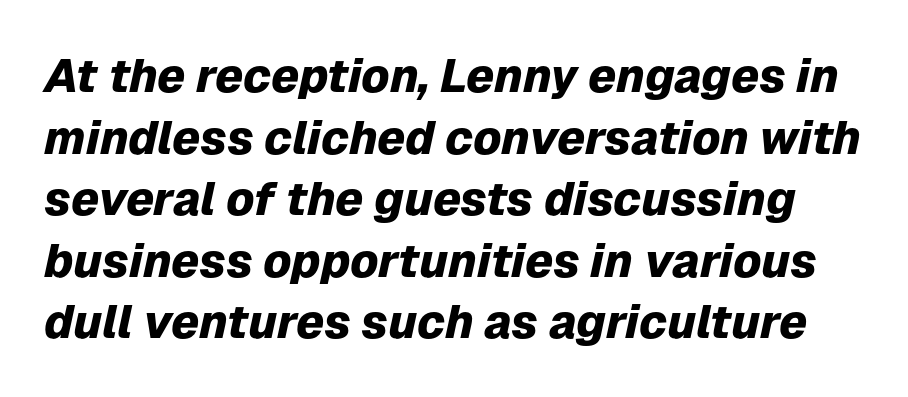
Looks like regular typesetting: each glyph gets only the width it needs. Is there much room between lines? A standard amount, neither cramped nor airy. The strokes are fattened all the way to bold. The letters sit at their default tracking, neither squeezed nor spread. The words here are not underlined.
